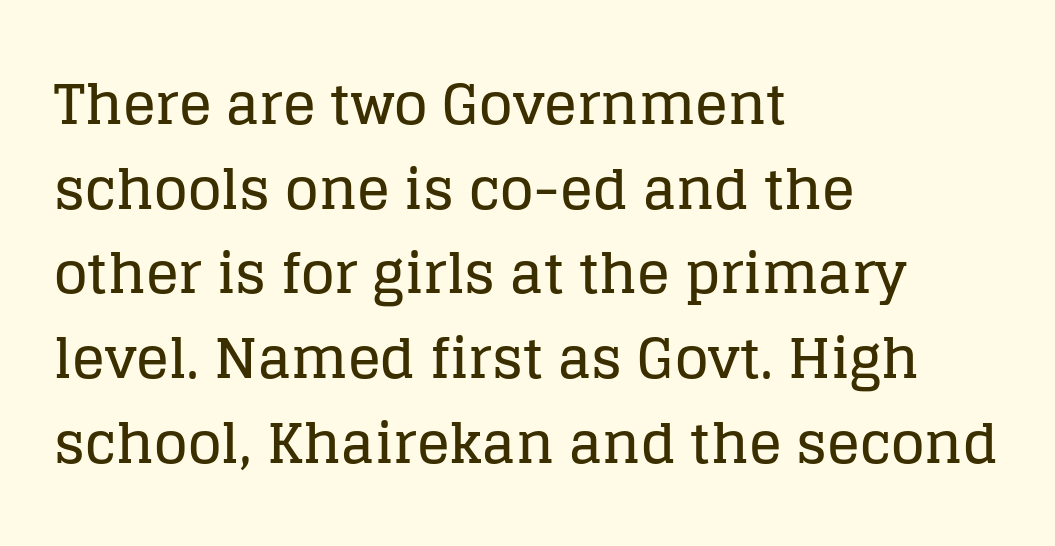
Q: Is the text italic (slanted)? A: No, it is upright.
Q: Is the typeface a serif or a sans-serif typeface? A: Serif.
Q: Is the text underlined? A: No.
Q: How is the paragraph aligned? A: Left-aligned.
Q: Is the spacing between letters normal or unusually wide? A: Normal.
Q: Is the spacing between lines tight, normal or loose? A: Normal.
Q: Width (condensed, normal, or wide)? A: Normal.
Q: Stroke contrast? A: Low.
Q: x-height? A: Large.
Q: Monospaced? A: No.
